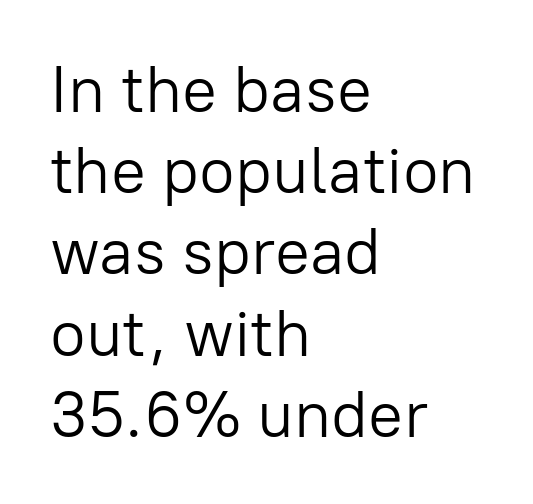
Do the characters align in a grid? No, the font is proportional. Between one letter and the next there's only the usual sliver of space. If you drew a line through each stem, it would be perfectly vertical. Compared with a centered layout, this one pins lines to the left instead. The leading is moderate, giving the passage an even texture.
